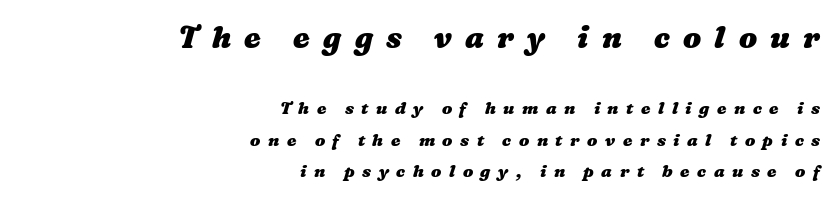
The image shows 30 px heavy, wide type; set right-aligned, line spacing 1.85x, unusually wide letter spacing (+0.44 em), not underlined; the first (top) block is 1.76x larger; medium stroke contrast and a medium x-height.
